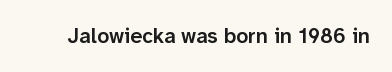
Typesetter's note: demi weight, one step under bold. The specimen omits any rule beneath the text block's lines. Is there any slant? The stems are plumb. Does extra space separate the letters? No, they use regular spacing.
